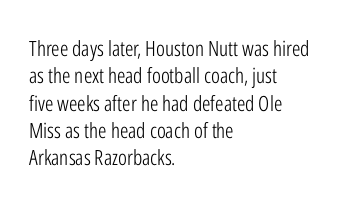
Reading down the block, your eye returns to a fixed left position each line. The weight tops out at a normal text grade. Interline gaps are of average width in this sample. The letters sit at their default tracking, neither squeezed nor spread.
